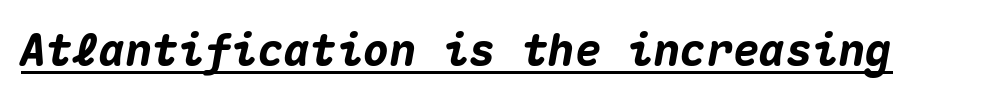
Q: Is the text bold? A: Yes.
Q: Is the text italic (slanted)? A: Yes, it leans right by about 10 degrees.
Q: Is the text underlined? A: Yes.
Q: Is the spacing between letters normal or unusually wide? A: Normal.
Q: Width (condensed, normal, or wide)? A: Normal.
Q: Stroke contrast? A: Medium.
Q: x-height? A: Medium.
Q: Monospaced? A: Yes.
